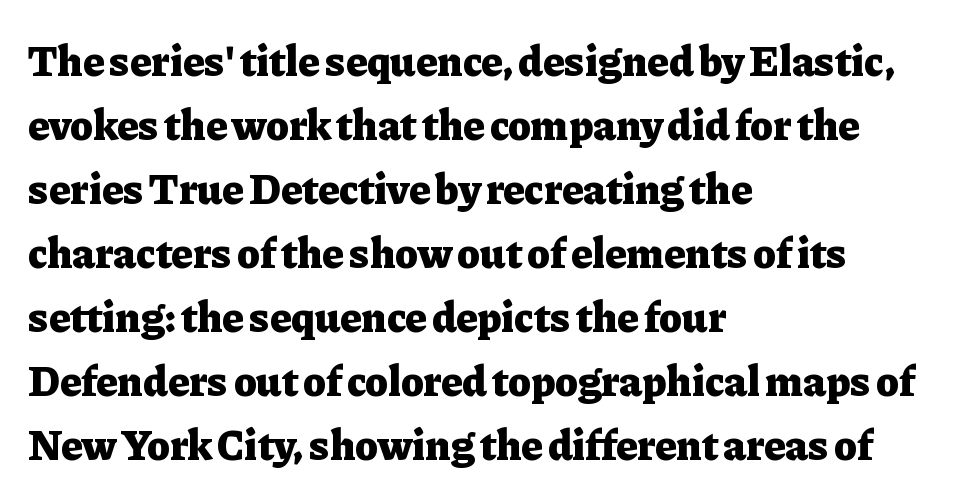
Q: Is the text bold? A: Yes.
Q: Is the text italic (slanted)? A: No, it is upright.
Q: Is the typeface a serif or a sans-serif typeface? A: Serif.
Q: Is the text underlined? A: No.
Q: How is the paragraph aligned? A: Left-aligned.
Q: Is the spacing between letters normal or unusually wide? A: Normal.
Q: Is the spacing between lines tight, normal or loose? A: Normal.
Q: Width (condensed, normal, or wide)? A: Normal.
Q: Stroke contrast? A: Low.
Q: x-height? A: Medium.
Q: Monospaced? A: No.
